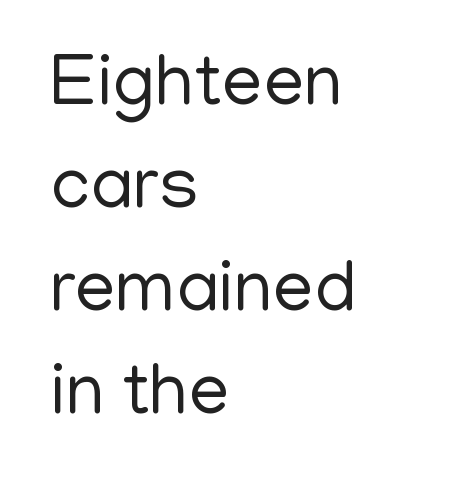
Q: Is the text bold? A: No.
Q: Is the text italic (slanted)? A: No, it is upright.
Q: Is the typeface a serif or a sans-serif typeface? A: Sans-serif.
Q: Is the text underlined? A: No.
Q: How is the paragraph aligned? A: Left-aligned.
Q: Is the spacing between letters normal or unusually wide? A: Normal.
Q: Is the spacing between lines tight, normal or loose? A: Normal.
Q: Width (condensed, normal, or wide)? A: Normal.
Q: Stroke contrast? A: Low.
Q: x-height? A: Medium.
Q: Monospaced? A: No.
